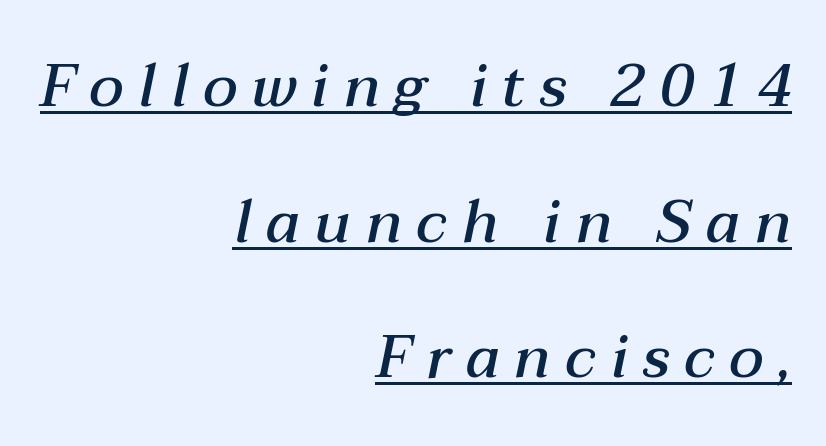
Q: Is the text bold? A: Semi-bold.
Q: Is the text italic (slanted)? A: Yes, it leans right by about 12 degrees.
Q: Is the text underlined? A: Yes.
Q: How is the paragraph aligned? A: Right-aligned.
Q: Is the spacing between letters normal or unusually wide? A: Unusually wide.
Q: Is the spacing between lines tight, normal or loose? A: Loose.
Q: Width (condensed, normal, or wide)? A: Normal.
Q: Stroke contrast? A: Medium.
Q: x-height? A: Medium.
Q: Monospaced? A: No.
